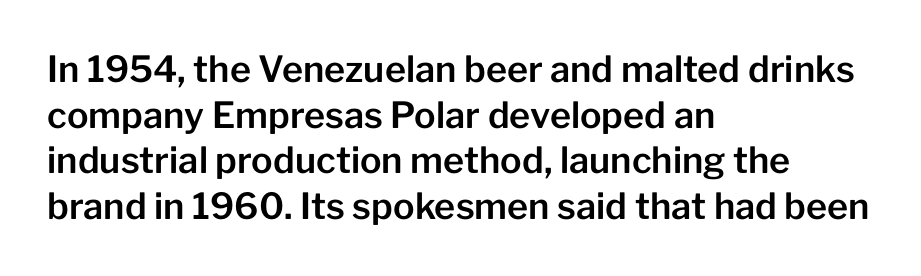
In CSS terms this would be text-align: left. Serif or sans? Sans — the stroke terminals are bare. Here the glyphs are tracked normally, forming tight word shapes. Beneath every word, the page is bare.
